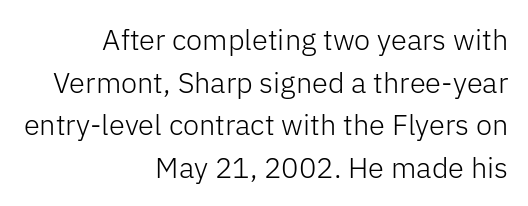
Q: Is the text bold? A: No.
Q: Is the text italic (slanted)? A: No, it is upright.
Q: Is the typeface a serif or a sans-serif typeface? A: Sans-serif.
Q: Is the text underlined? A: No.
Q: How is the paragraph aligned? A: Right-aligned.
Q: Is the spacing between letters normal or unusually wide? A: Normal.
Q: Is the spacing between lines tight, normal or loose? A: Normal.
Q: Width (condensed, normal, or wide)? A: Normal.
Q: Stroke contrast? A: Low.
Q: x-height? A: Medium.
Q: Monospaced? A: No.
